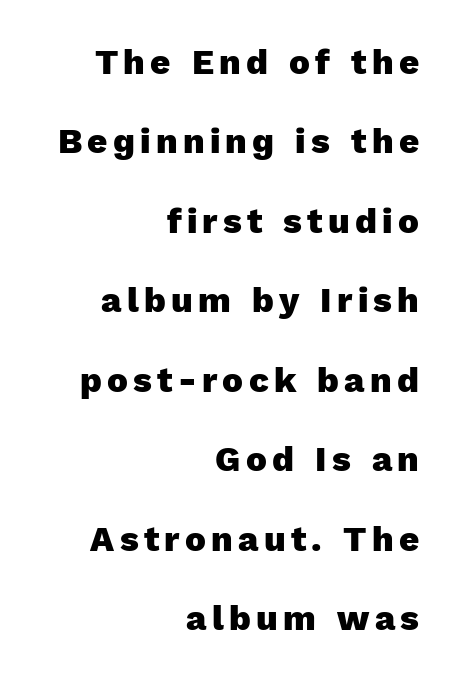
This sample uses an upright cut, with every glyph sitting square on the baseline. A typesetter would call this proportional, since set widths differ per character. This sample trades compactness for vertical openness between lines. Which margin do the lines hug? The right one — the left edge is uneven. Caption: bold face, heavy strokes. Type without underlining.
